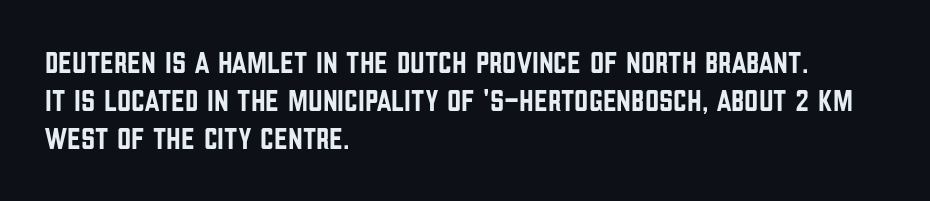
Q: Is the text italic (slanted)? A: No, it is upright.
Q: Is the typeface a serif or a sans-serif typeface? A: Sans-serif.
Q: Is the text underlined? A: No.
Q: How is the paragraph aligned? A: Left-aligned.
Q: Is the spacing between letters normal or unusually wide? A: Normal.
Q: Width (condensed, normal, or wide)? A: Condensed.
Q: Stroke contrast? A: Low.
Q: x-height? A: Large.
Q: Monospaced? A: No.
